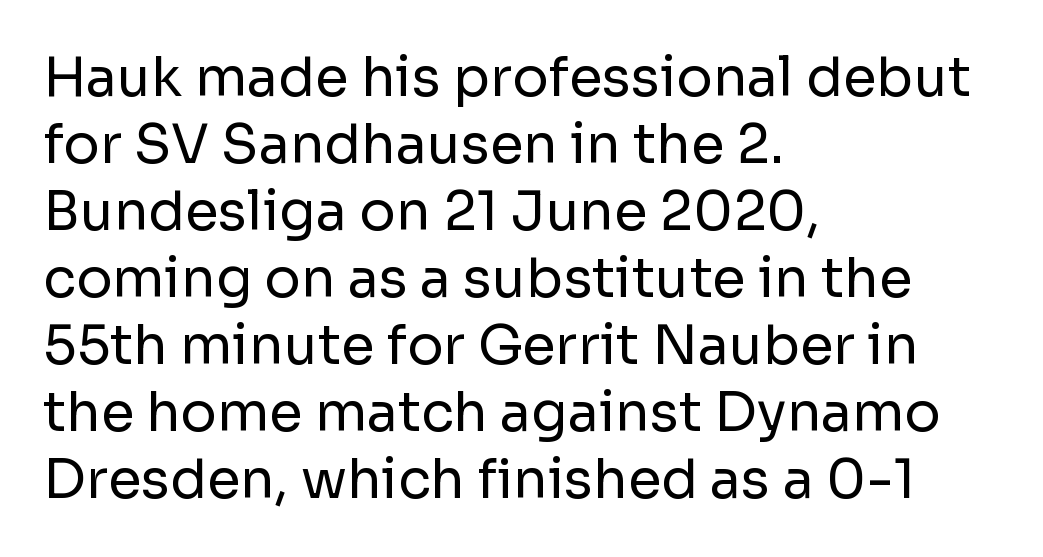
Look at the tracking — it's just the regular setting, nothing added. All the whitespace from short lines collects on the right. The font's upright variant was chosen for this text. Does the type have serifs? No, each stem ends abruptly.
